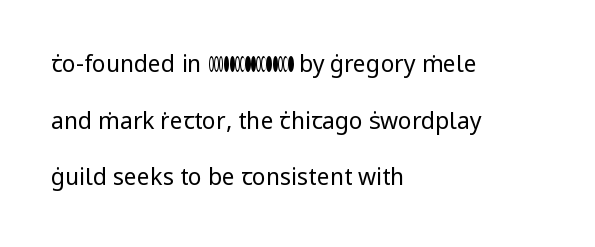
{"italic": "no", "bold": "no", "underline": "no", "align": "left", "line_spacing": "loose", "line_spacing_ratio": 2.46, "letter_spacing": "normal", "letter_spacing_em": 0.0, "glyph_px": 23}
